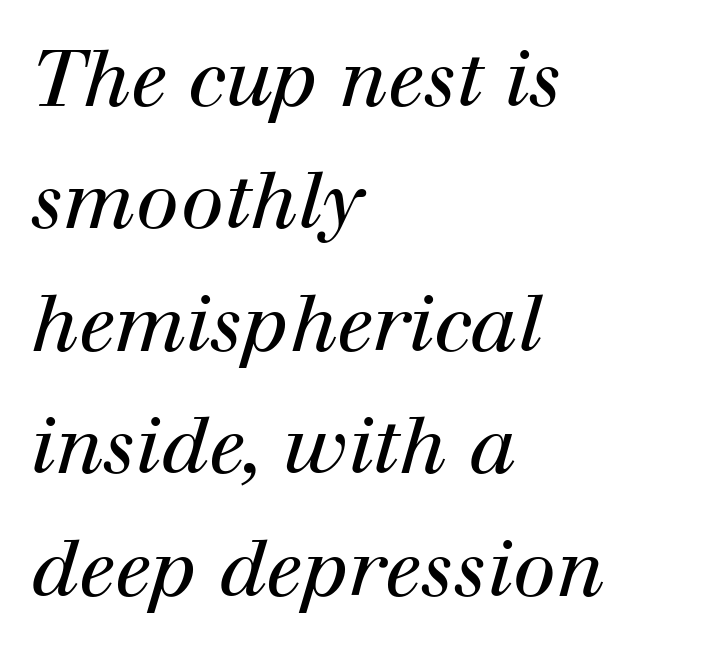
Q: Is the text bold? A: No.
Q: Is the text italic (slanted)? A: Yes, it leans right by about 12 degrees.
Q: Is the typeface a serif or a sans-serif typeface? A: Serif.
Q: Is the text underlined? A: No.
Q: How is the paragraph aligned? A: Left-aligned.
Q: Is the spacing between letters normal or unusually wide? A: Normal.
Q: Is the spacing between lines tight, normal or loose? A: Normal.
Q: Width (condensed, normal, or wide)? A: Normal.
Q: Stroke contrast? A: High.
Q: x-height? A: Medium.
Q: Monospaced? A: No.
